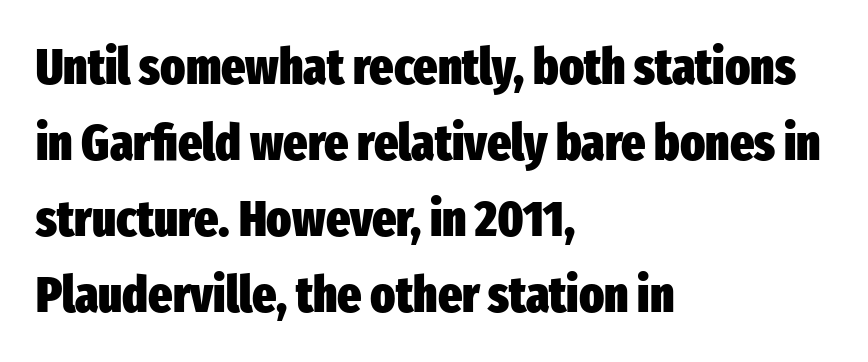
The image shows 51 px heavy, condensed sans-serif type, upright; set left-aligned, normal line spacing (1.49x), normal letter spacing, not underlined; low stroke contrast and a medium x-height.
